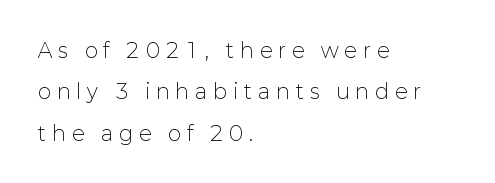
{"italic": "no", "bold": "no", "underline": "no", "align": "left", "line_spacing": "loose", "line_spacing_ratio": 2.07, "letter_spacing": "wide", "letter_spacing_em": 0.31, "glyph_px": 20}
